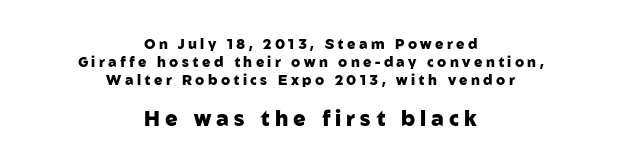
Size hierarchy here favors the trailing block over the leading one. Clear beneath every line of the passage. There is plenty of visible air inserted between adjacent glyphs. Ordinary non-slanted type is in use. How would I describe the line gaps? Plain and ordinary. Does the weight exceed regular? Yes, all the way to bold.
